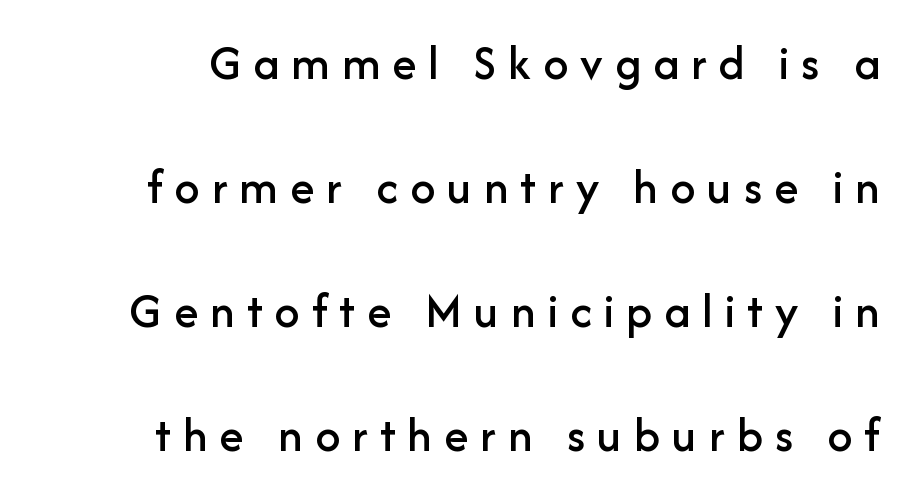
Q: Is the text italic (slanted)? A: No, it is upright.
Q: Is the typeface a serif or a sans-serif typeface? A: Sans-serif.
Q: Is the text underlined? A: No.
Q: Is the spacing between letters normal or unusually wide? A: Unusually wide.
Q: Is the spacing between lines tight, normal or loose? A: Loose.
Q: Width (condensed, normal, or wide)? A: Normal.
Q: Stroke contrast? A: Low.
Q: x-height? A: Medium.
Q: Monospaced? A: No.
